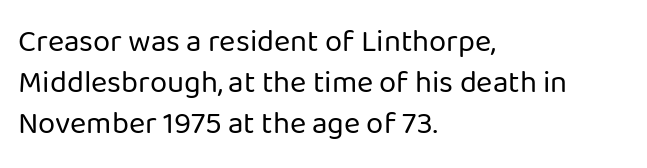
{"serif": "no", "italic": "no", "bold": "no", "weight": "regular", "width": "normal", "stroke_contrast": "low", "x_height": "medium", "monospaced": "no", "underline": "no", "align": "left", "line_spacing": "normal", "line_spacing_ratio": 1.32, "letter_spacing": "normal", "letter_spacing_em": 0.0, "glyph_px": 31}
